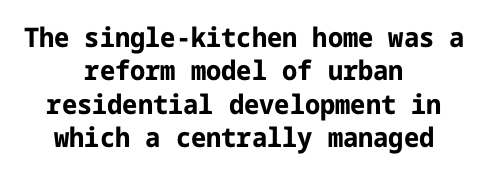
These lines carry a lot of weight — the face is fully bold. Is there any slant? The stems are plumb. Rule under the text: the space is simply empty. A centered setting, common on invitations and titles, is used for this passage.
